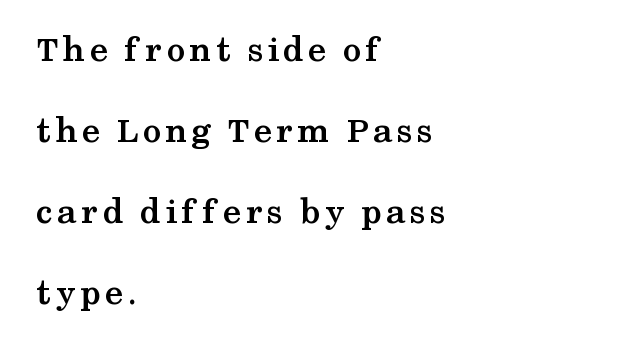
Layout note: lines flush left. Students, observe: this is what heavily led, spacious text looks like. A full-strength bold gives these letters their thick strokes. Think of a printed novel: that variable character pitch is what you see here. Look at the bottom of the vertical strokes: they flare into serifs here. Descenders are the only things crossing below the line.
